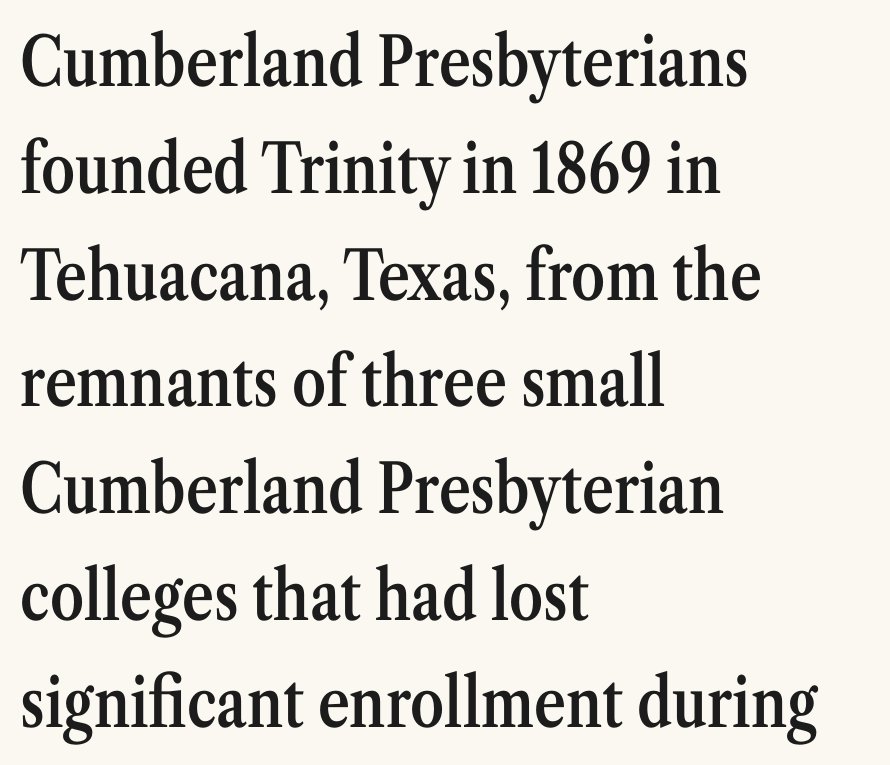
The line texture is even and compact thanks to regular tracking. If you drew a line through each stem, it would be perfectly vertical. The designer left line spacing at the default. Is the block centered? No — it sits flush against the left margin.
